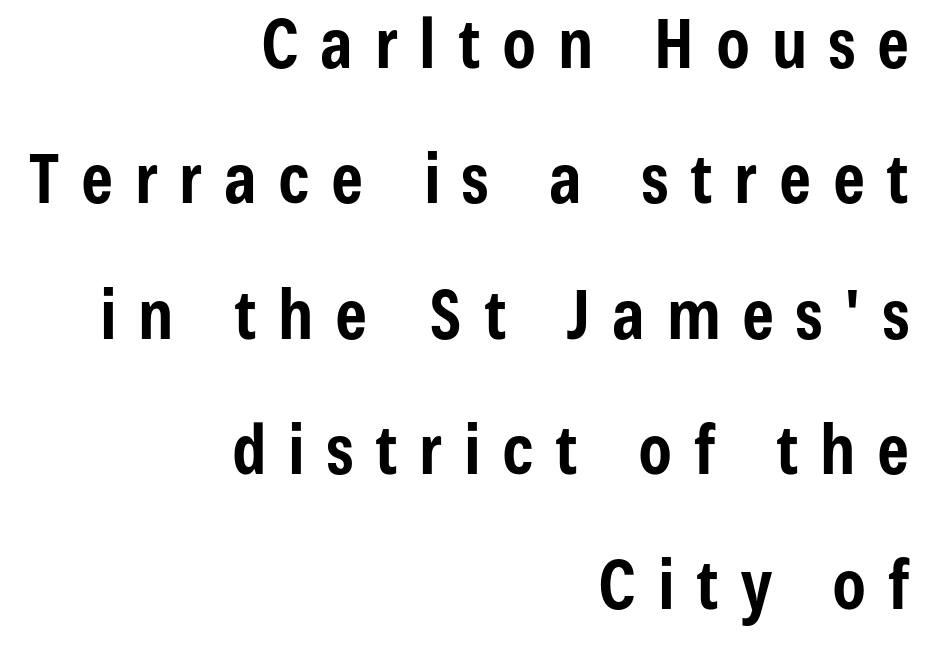
Q: Is the text bold? A: Yes.
Q: Is the text italic (slanted)? A: No, it is upright.
Q: Is the typeface a serif or a sans-serif typeface? A: Sans-serif.
Q: Is the text underlined? A: No.
Q: How is the paragraph aligned? A: Right-aligned.
Q: Is the spacing between letters normal or unusually wide? A: Unusually wide.
Q: Is the spacing between lines tight, normal or loose? A: Loose.
Q: Width (condensed, normal, or wide)? A: Condensed.
Q: Stroke contrast? A: Low.
Q: x-height? A: Medium.
Q: Monospaced? A: No.
